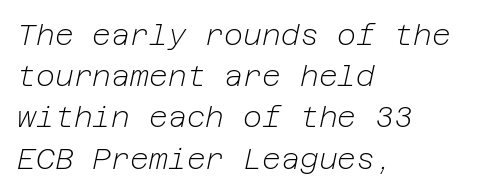
The rows are spaced the way most documents space them. Line starts are locked; line ends wander. The space directly below the letters is spotless. The letterforms sit shoulder to shoulder at normal distance.
